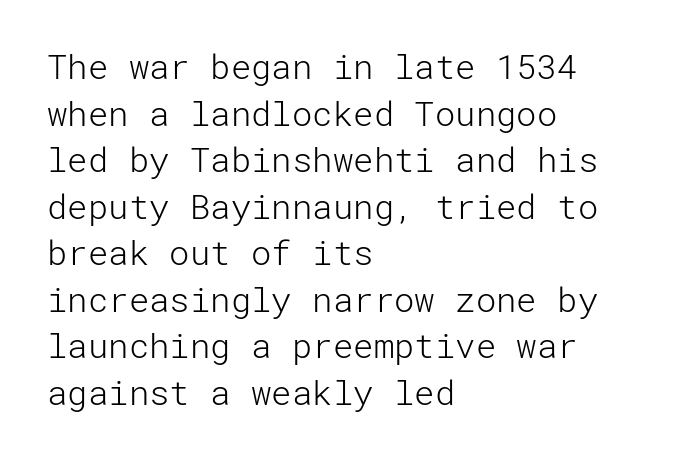
The image shows 34 px light sans-serif type, upright; set left-aligned, normal line spacing (1.37x), normal letter spacing, not underlined; low stroke contrast and a medium x-height.
